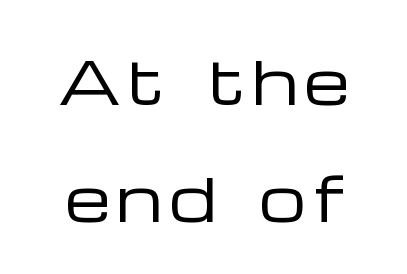
Q: Is the text bold? A: No.
Q: Is the text italic (slanted)? A: No, it is upright.
Q: Is the typeface a serif or a sans-serif typeface? A: Sans-serif.
Q: Is the text underlined? A: No.
Q: Is the spacing between lines tight, normal or loose? A: Loose.
Q: Width (condensed, normal, or wide)? A: Wide.
Q: Stroke contrast? A: Low.
Q: x-height? A: Medium.
Q: Monospaced? A: No.
